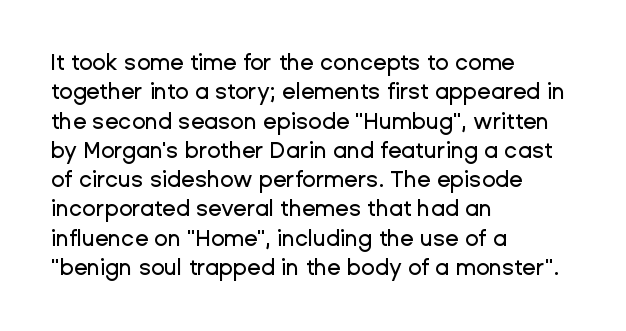
The image shows 22 px text type, upright; set left-aligned, normal line spacing (1.33x), normal letter spacing, not underlined.
